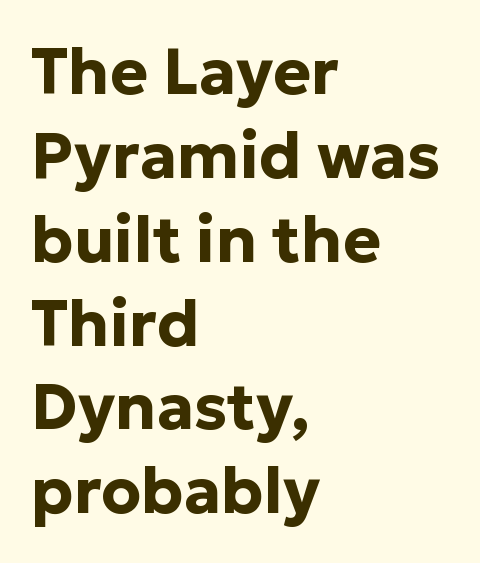
Q: Is the text bold? A: Yes.
Q: Is the text italic (slanted)? A: No, it is upright.
Q: Is the typeface a serif or a sans-serif typeface? A: Sans-serif.
Q: Is the text underlined? A: No.
Q: How is the paragraph aligned? A: Left-aligned.
Q: Is the spacing between letters normal or unusually wide? A: Normal.
Q: Is the spacing between lines tight, normal or loose? A: Normal.
Q: Width (condensed, normal, or wide)? A: Normal.
Q: Stroke contrast? A: Low.
Q: x-height? A: Medium.
Q: Monospaced? A: No.
